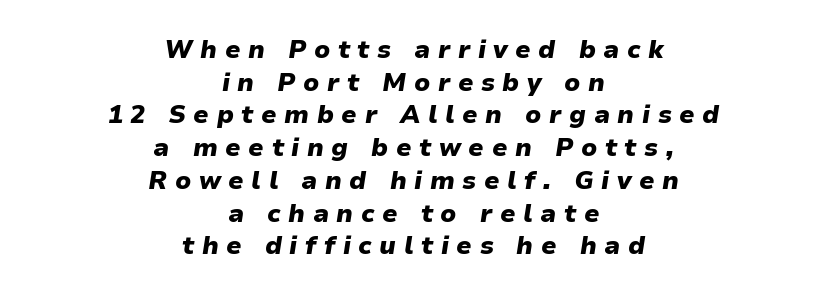
Descender tails drop into unmarked territory. There's an unmistakable incline to the writing here. Each line is balanced around a shared central axis. The sample has been set heavy, in full bold.
